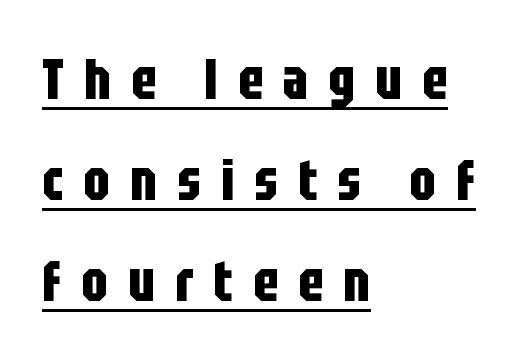
The face used here is rendered with a markedly widened letterfit. Decoration check: the copy is underlined. A dark, heavy texture on the line: the type is bold. Nothing sits at the stroke ends, so this counts as sans-serif. The passage shown is typed in a proportional face where columns would drift. The lettering stays uniformly vertical, giving the passage a roman look.
